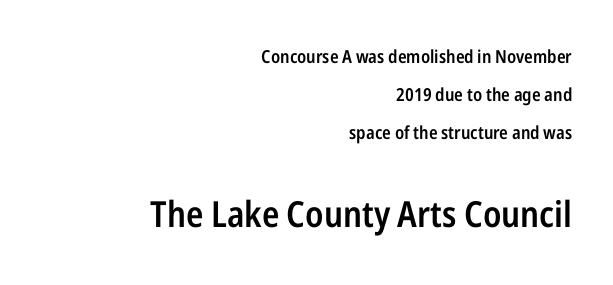
Q: Is the text bold? A: Semi-bold.
Q: Is the text italic (slanted)? A: No, it is upright.
Q: Is the typeface a serif or a sans-serif typeface? A: Sans-serif.
Q: Is the text underlined? A: No.
Q: How is the paragraph aligned? A: Right-aligned.
Q: Is the spacing between letters normal or unusually wide? A: Normal.
Q: Is the spacing between lines tight, normal or loose? A: Loose.
Q: Which block of text is set in a larger size, the first (top) or the second (bottom)? A: The second (bottom) one.
Q: Width (condensed, normal, or wide)? A: Condensed.
Q: Stroke contrast? A: Low.
Q: x-height? A: Medium.
Q: Monospaced? A: No.
